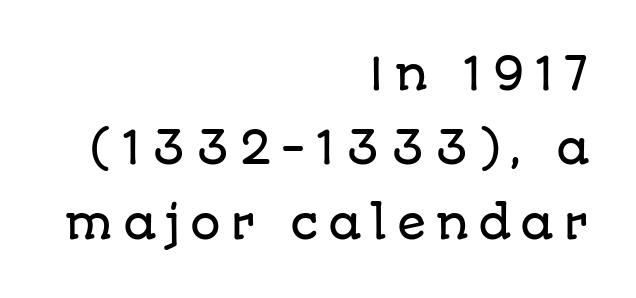
Q: Is the text italic (slanted)? A: No, it is upright.
Q: Is the typeface a serif or a sans-serif typeface? A: Sans-serif.
Q: Is the text underlined? A: No.
Q: How is the paragraph aligned? A: Right-aligned.
Q: Is the spacing between letters normal or unusually wide? A: Unusually wide.
Q: Width (condensed, normal, or wide)? A: Normal.
Q: Stroke contrast? A: Low.
Q: x-height? A: Large.
Q: Monospaced? A: No.
